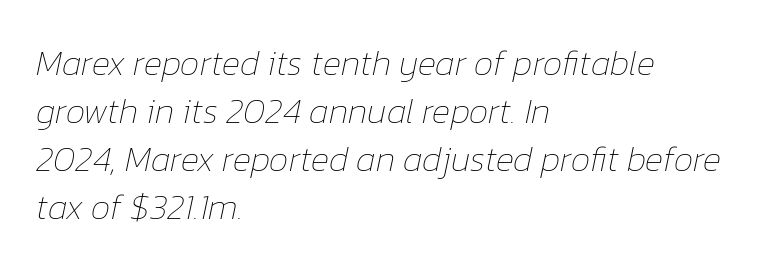
{"italic": "yes", "lean": "right", "slant_degrees": 12, "bold": "no", "weight": "thin", "width": "normal", "stroke_contrast": "low", "x_height": "medium", "monospaced": "no", "underline": "no", "align": "left", "line_spacing": "normal", "line_spacing_ratio": 1.37, "letter_spacing": "normal", "letter_spacing_em": 0.0, "glyph_px": 35}
